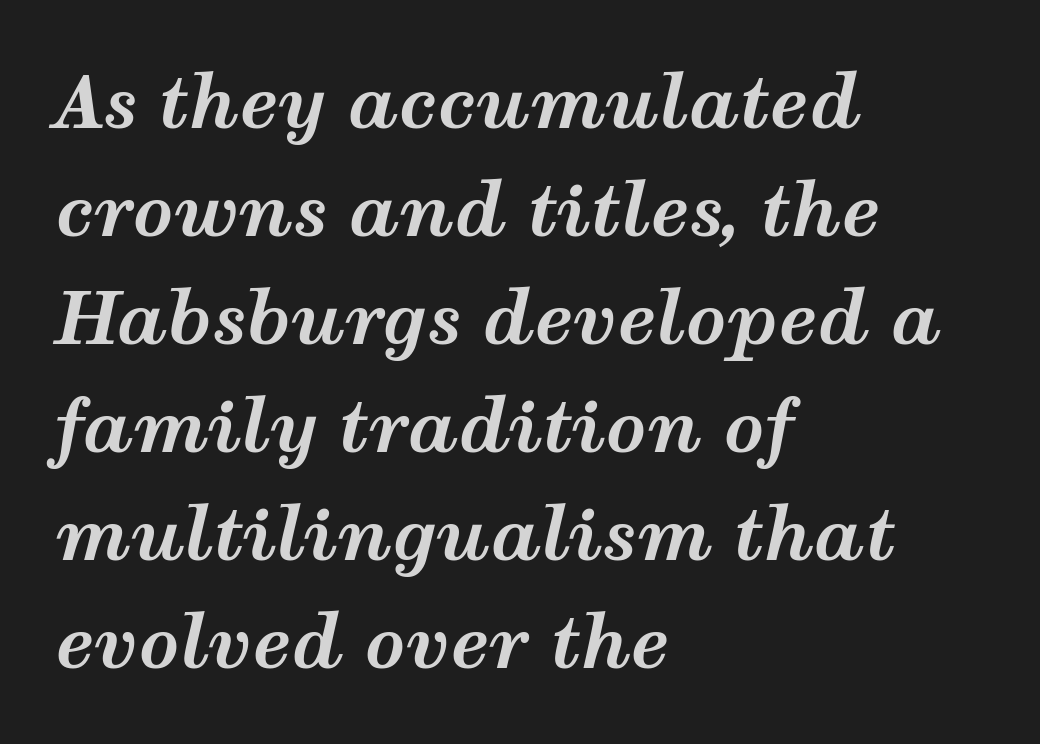
{"italic": "yes", "lean": "right", "slant_degrees": 12, "bold": "yes", "weight": "bold", "width": "wide", "stroke_contrast": "medium", "x_height": "medium", "monospaced": "no", "underline": "no", "align": "left", "line_spacing": "normal", "line_spacing_ratio": 1.52, "letter_spacing": "normal", "letter_spacing_em": 0.0, "glyph_px": 71}
